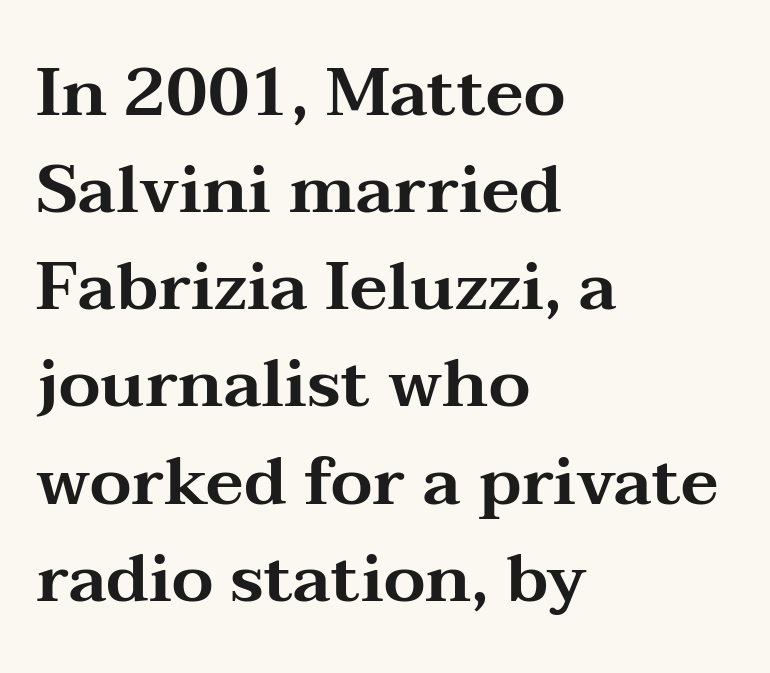
The image shows 67 px wide serif type, upright; set left-aligned, normal line spacing (1.45x), normal letter spacing, not underlined; medium stroke contrast and a medium x-height.
